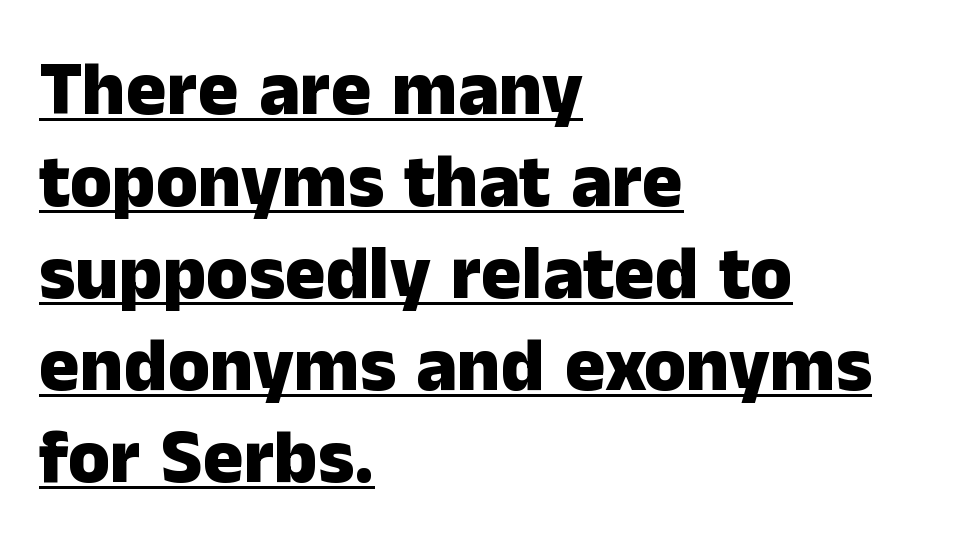
The words here are underlined. Examine the stroke ends and you'll find no serifs. Nobody touched the tracking dial on this one. The face used here is proportionally spaced, like ordinary book or web type.
